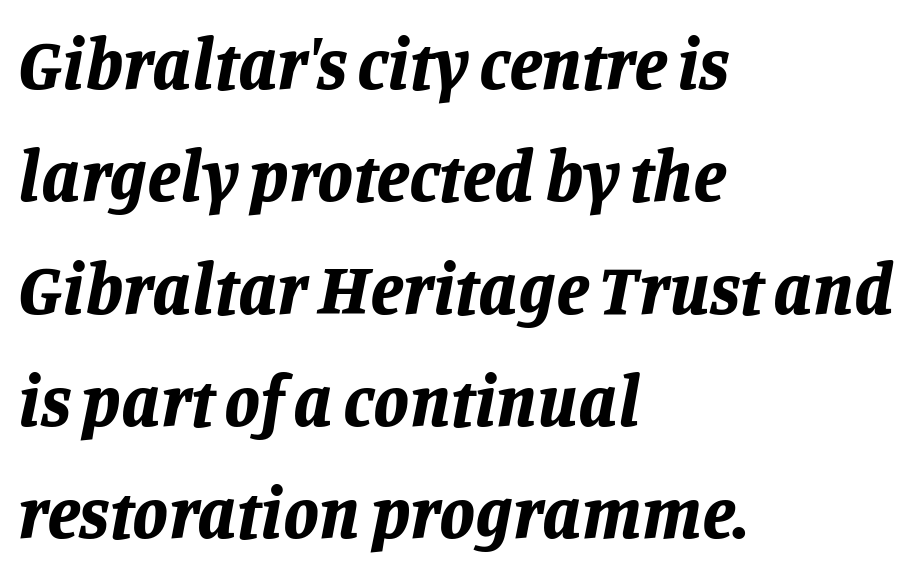
The image shows 72 px bold type, italic (leaning right); set left-aligned, normal line spacing (1.56x), normal letter spacing, not underlined; low stroke contrast and a large x-height.
